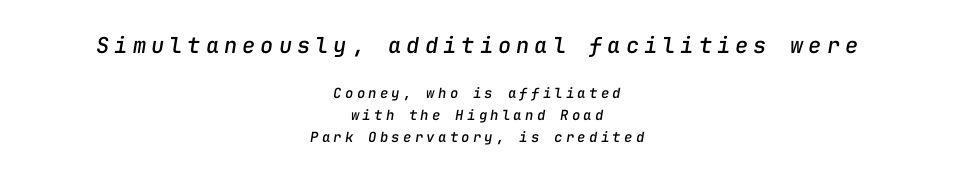
Look at the glyph heights: the upper group is clearly the bigger setting. Compared with typical paragraphs, the rows here are spaced about the same. The typography opts for an oblique posture over an upright one. The rag falls on both sides of this text block equally. Compared with typical body copy, the letter spacing here is much looser. Honestly, there is no underline to notice here at all.
